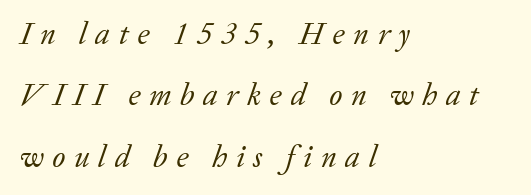
Q: Is the text bold? A: No.
Q: Is the text italic (slanted)? A: Yes, it leans right by about 20 degrees.
Q: Is the typeface a serif or a sans-serif typeface? A: Serif.
Q: Is the text underlined? A: No.
Q: How is the paragraph aligned? A: Left-aligned.
Q: Is the spacing between letters normal or unusually wide? A: Unusually wide.
Q: Is the spacing between lines tight, normal or loose? A: Loose.
Q: Width (condensed, normal, or wide)? A: Normal.
Q: Stroke contrast? A: Low.
Q: x-height? A: Medium.
Q: Monospaced? A: No.
